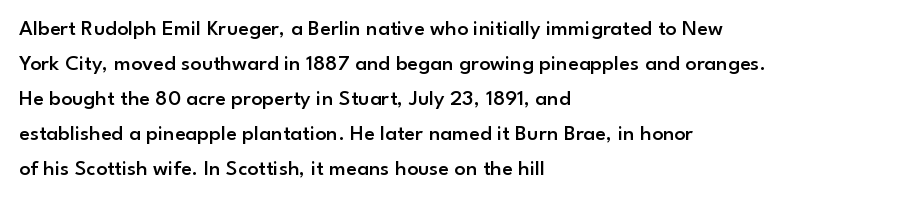
{"italic": "no", "bold": "semi", "underline": "no", "align": "left", "line_spacing": "normal", "line_spacing_ratio": 1.59, "letter_spacing": "normal", "letter_spacing_em": 0.0, "glyph_px": 22}
